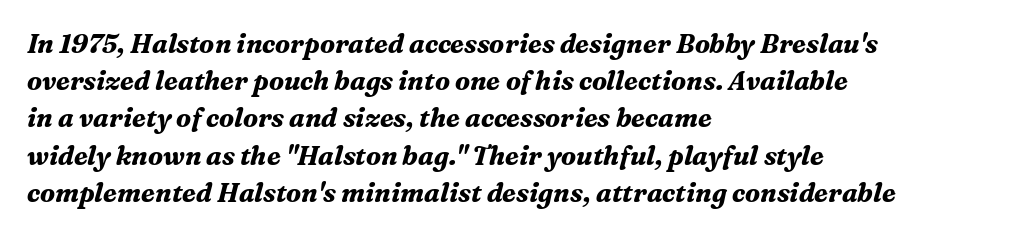
Q: Is the text bold? A: Yes.
Q: Is the text italic (slanted)? A: Yes, it leans right by about 16 degrees.
Q: Is the text underlined? A: No.
Q: How is the paragraph aligned? A: Left-aligned.
Q: Is the spacing between letters normal or unusually wide? A: Normal.
Q: Is the spacing between lines tight, normal or loose? A: Normal.
